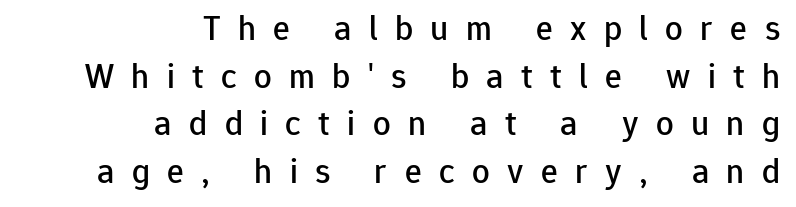
Q: Is the text italic (slanted)? A: No, it is upright.
Q: Is the typeface a serif or a sans-serif typeface? A: Sans-serif.
Q: Is the text underlined? A: No.
Q: How is the paragraph aligned? A: Right-aligned.
Q: Is the spacing between letters normal or unusually wide? A: Unusually wide.
Q: Is the spacing between lines tight, normal or loose? A: Normal.
Q: Width (condensed, normal, or wide)? A: Normal.
Q: Stroke contrast? A: Low.
Q: x-height? A: Medium.
Q: Monospaced? A: No.
